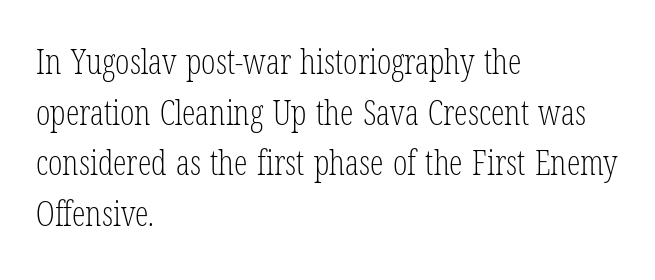
Lines of text with bare space underneath. Vertical stems look standard width or narrower in stroke. Stroke terminals: seriffed. Notice how the stems are strictly vertical — no italics here.
